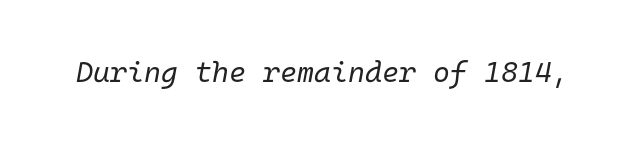
The image shows 29 px regular-weight type, italic (leaning right), monospaced; set normal letter spacing, not underlined; low stroke contrast and a medium x-height.
